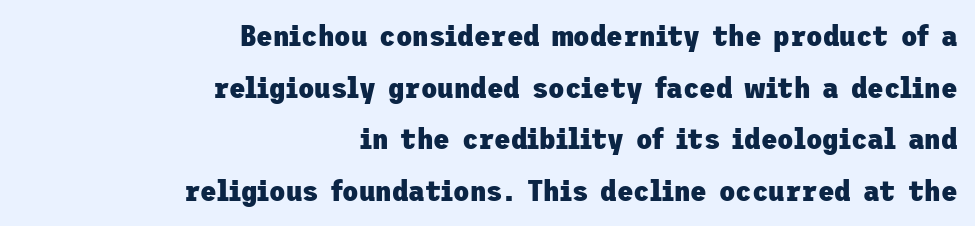
The image shows 30 px heavy sans-serif type, upright; set right-aligned, line spacing 1.72x, normal letter spacing, not underlined; low stroke contrast and a medium x-height.
